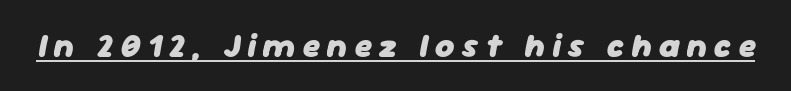
Spacing verdict: proportional, widths tailored to each character. The face used here has a pronounced slope to its letters. Heft: maximum for text — a bold. Underlining? Definitely there.
